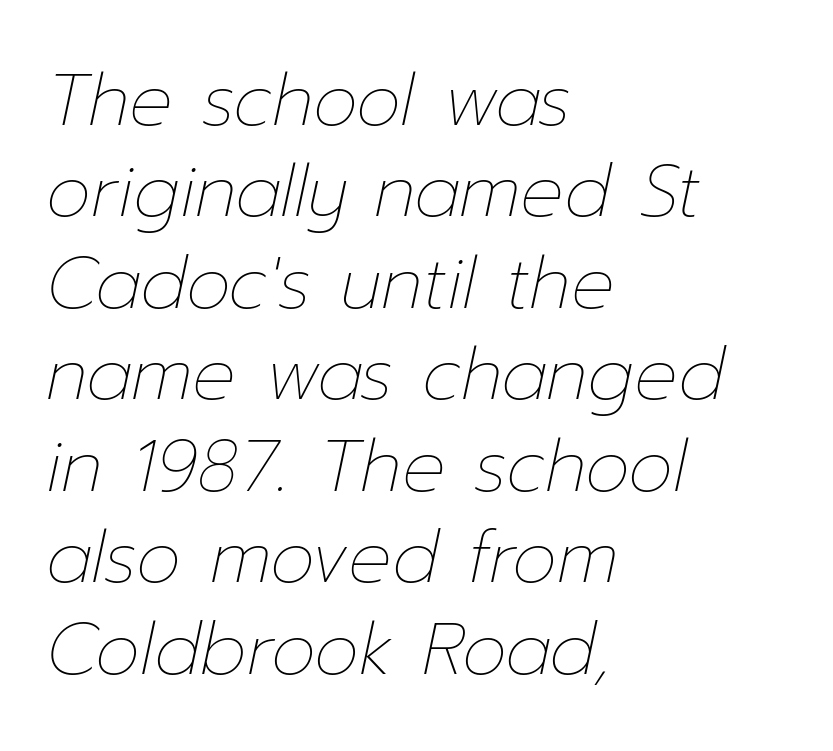
The gap between lines stays unmarked. The paragraph shown leans on its left margin. Proportional: the letters do not fall into vertical columns. The axis of the letterforms is tilted away from vertical. The weight tops out at a normal text grade.
